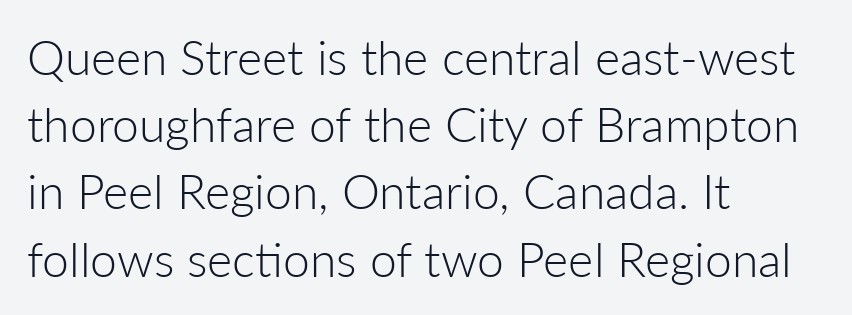
{"serif": "no", "italic": "no", "bold": "no", "weight": "light", "width": "normal", "stroke_contrast": "low", "x_height": "medium", "monospaced": "no", "underline": "no", "align": "left", "line_spacing": "normal", "line_spacing_ratio": 1.4, "letter_spacing": "normal", "letter_spacing_em": 0.0, "glyph_px": 48}
